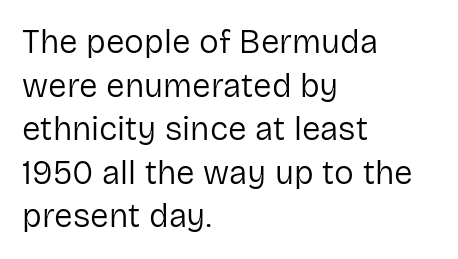
The image shows 33 px regular-weight sans-serif type, upright; set left-aligned, normal line spacing (1.32x), normal letter spacing, not underlined; low stroke contrast and a medium x-height.
